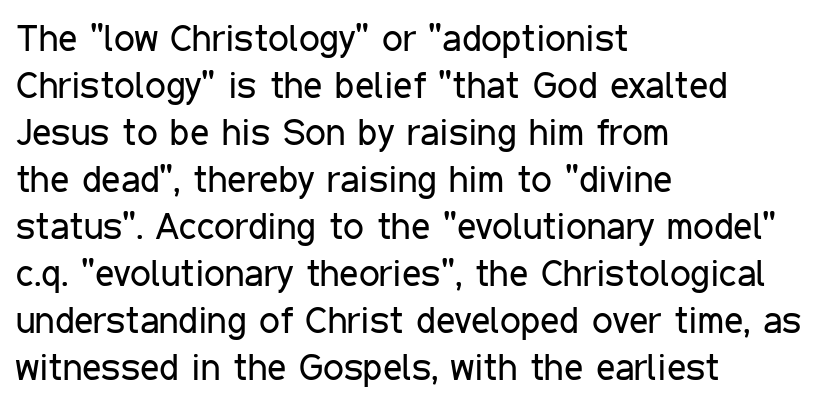
{"serif": "no", "italic": "no", "bold": "no", "weight": "regular", "width": "condensed", "stroke_contrast": "low", "x_height": "medium", "monospaced": "no", "underline": "no", "align": "left", "line_spacing": "normal", "line_spacing_ratio": 1.27, "letter_spacing": "normal", "letter_spacing_em": 0.0, "glyph_px": 37}
